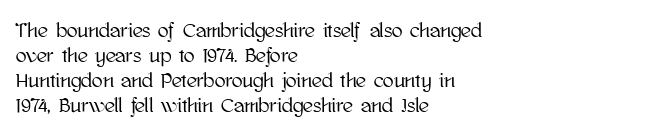
Q: Is the text italic (slanted)? A: No, it is upright.
Q: Is the text underlined? A: No.
Q: How is the paragraph aligned? A: Left-aligned.
Q: Is the spacing between letters normal or unusually wide? A: Normal.
Q: Is the spacing between lines tight, normal or loose? A: Normal.
